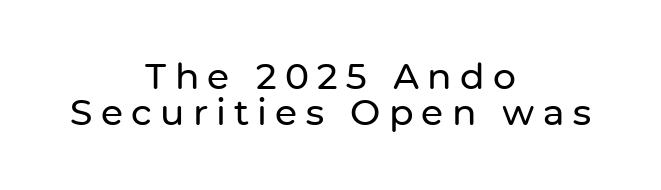
Q: Is the text italic (slanted)? A: No, it is upright.
Q: Is the typeface a serif or a sans-serif typeface? A: Sans-serif.
Q: Is the text underlined? A: No.
Q: How is the paragraph aligned? A: Centered.
Q: Is the spacing between letters normal or unusually wide? A: Unusually wide.
Q: Is the spacing between lines tight, normal or loose? A: Tight.
Q: Width (condensed, normal, or wide)? A: Normal.
Q: Stroke contrast? A: Low.
Q: x-height? A: Medium.
Q: Monospaced? A: No.
